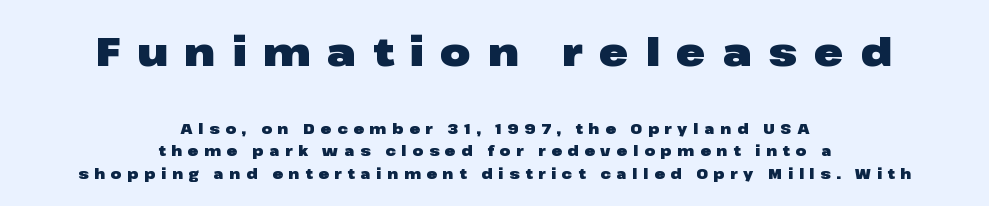
The image shows 40 px heavy, wide sans-serif type, upright; set centered, normal line spacing (1.6x), unusually wide letter spacing (+0.41 em), not underlined; the first (top) block is 2.86x larger; low stroke contrast and a medium x-height.
